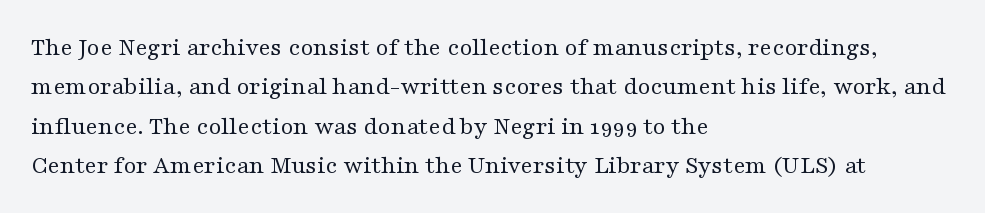
The image shows 26 px text type, upright; set left-aligned, normal line spacing (1.51x), normal letter spacing, not underlined.
